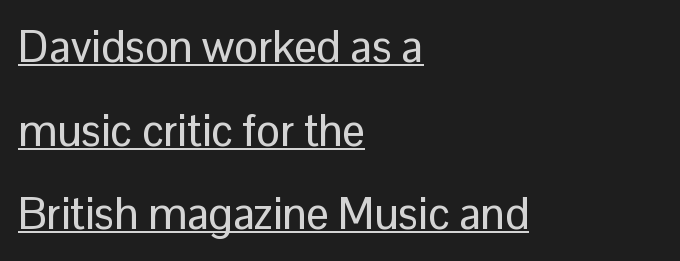
Does the lettering tilt? It doesn't — this is upright. Do the characters align in a grid? No, the font is proportional. Caption: lettering with a line underneath. The letterforms sit shoulder to shoulder at normal distance.
